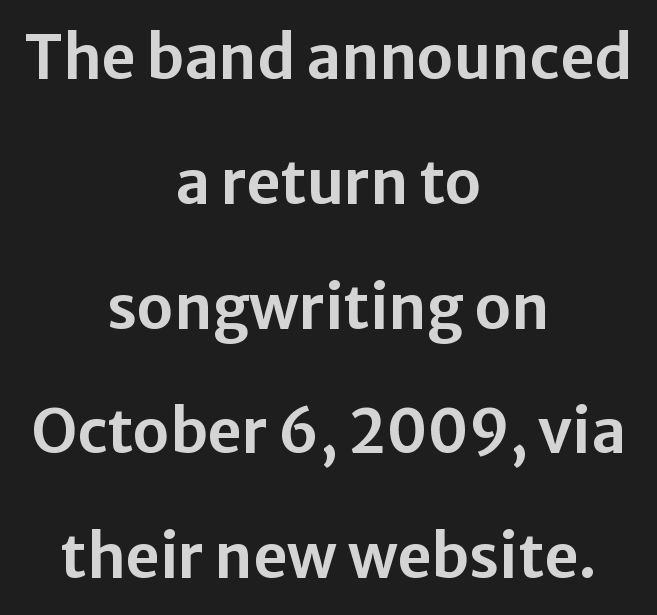
Q: Is the text italic (slanted)? A: No, it is upright.
Q: Is the typeface a serif or a sans-serif typeface? A: Sans-serif.
Q: Is the text underlined? A: No.
Q: How is the paragraph aligned? A: Centered.
Q: Is the spacing between letters normal or unusually wide? A: Normal.
Q: Is the spacing between lines tight, normal or loose? A: Loose.
Q: Width (condensed, normal, or wide)? A: Normal.
Q: Stroke contrast? A: Low.
Q: x-height? A: Medium.
Q: Monospaced? A: No.
